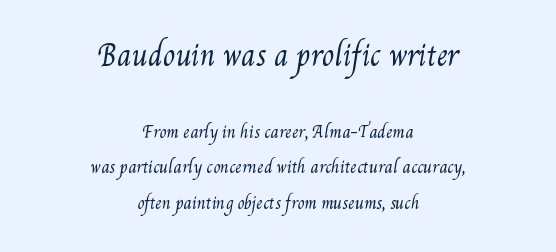
{"bold": "no", "weight": "regular", "width": "condensed", "stroke_contrast": "medium", "x_height": "small", "monospaced": "no", "underline": "no", "align": "center", "line_spacing": "loose", "line_spacing_ratio": 2.22, "letter_spacing": "normal", "letter_spacing_em": 0.0, "larger_block": "first", "size_ratio": 1.75, "glyph_px": 28}
